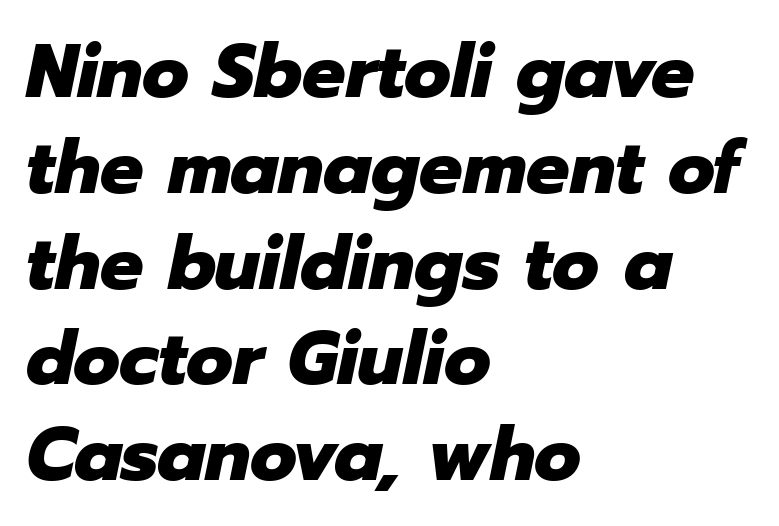
Q: Is the text bold? A: Yes.
Q: Is the text italic (slanted)? A: Yes, it leans right by about 12 degrees.
Q: Is the text underlined? A: No.
Q: How is the paragraph aligned? A: Left-aligned.
Q: Is the spacing between letters normal or unusually wide? A: Normal.
Q: Is the spacing between lines tight, normal or loose? A: Normal.
Q: Width (condensed, normal, or wide)? A: Normal.
Q: Stroke contrast? A: Low.
Q: x-height? A: Medium.
Q: Monospaced? A: No.
